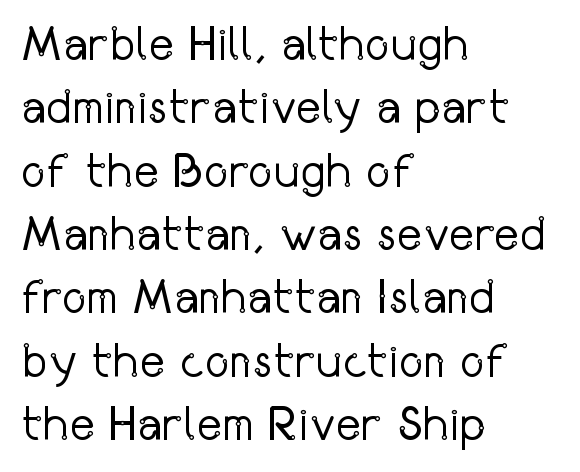
Each word holds together tightly as a unit, with standard inter-letter gaps. Each letter's strokes conclude bluntly, with no projecting serifs. Proportional: the letters do not fall into vertical columns. Visually the block forms a straight wall on the left and a jagged coastline on the right. Lines of text with bare space underneath.
